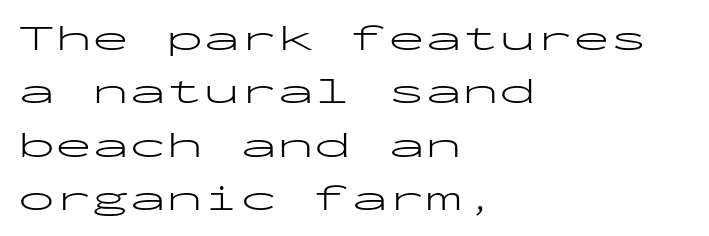
The image shows 37 px light, wide sans-serif type, upright, monospaced; set left-aligned, normal line spacing (1.44x), normal letter spacing, not underlined; low stroke contrast and a medium x-height.
